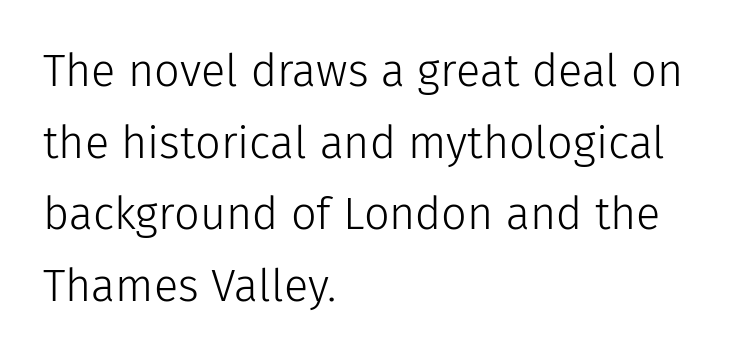
The image shows 45 px light sans-serif type, upright; set left-aligned, normal line spacing (1.59x), normal letter spacing, not underlined; low stroke contrast and a medium x-height.
